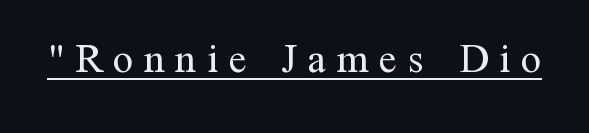
Unlike a clean sans, this face finishes its strokes with serifs. Here the designer chose a conventional face with non-uniform glyph widths. Stroke thickness stays within the range of a standard reading face or lighter. The rendered words wear a rule along their underside.
